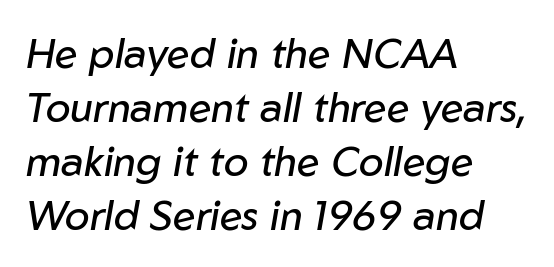
How would I describe the line gaps? Plain and ordinary. This rendering features lettering with no underline. Quick note: italic. Weight: not bold — regular or lighter. One-word summary of the alignment: left.
